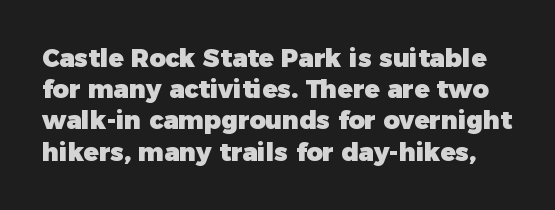
The image shows 25 px bold type, upright; set normal line spacing (1.25x), normal letter spacing, not underlined.
